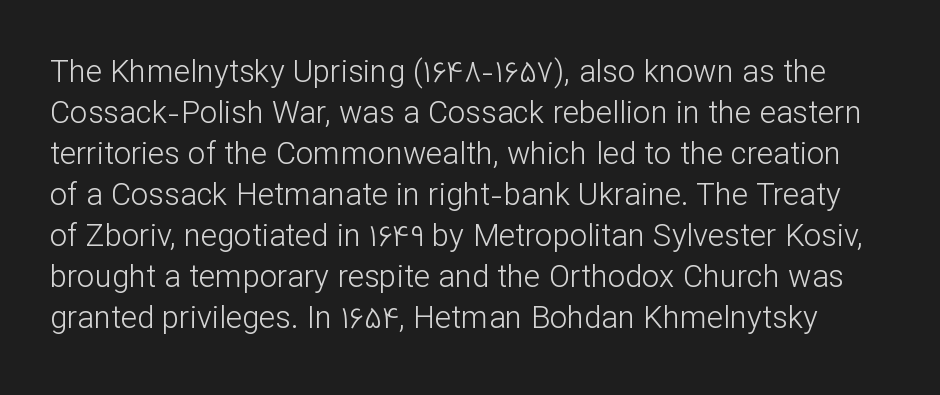
The image shows 31 px light sans-serif type, upright; set normal line spacing (1.32x), normal letter spacing, not underlined; low stroke contrast and a medium x-height.
